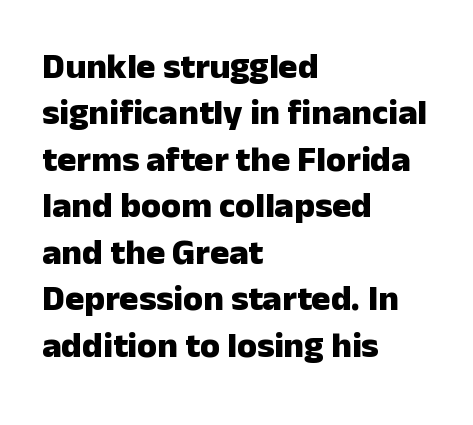
Q: Is the text bold? A: Yes.
Q: Is the text italic (slanted)? A: No, it is upright.
Q: Is the typeface a serif or a sans-serif typeface? A: Sans-serif.
Q: Is the text underlined? A: No.
Q: How is the paragraph aligned? A: Left-aligned.
Q: Is the spacing between letters normal or unusually wide? A: Normal.
Q: Is the spacing between lines tight, normal or loose? A: Normal.
Q: Width (condensed, normal, or wide)? A: Normal.
Q: Stroke contrast? A: Low.
Q: x-height? A: Medium.
Q: Monospaced? A: No.
